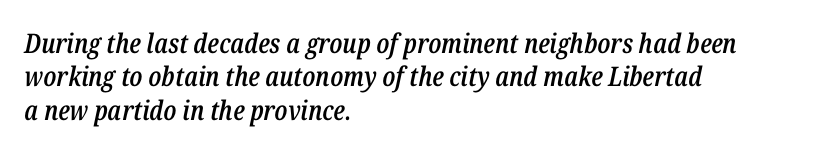
The rendering applies a slant to the glyphs. Is the letter spacing exaggerated? No — it looks like the ordinary default. The paragraph shown leans on its left margin. The baseline area is clear. On the weight axis this lands at semibold, roughly 600.
